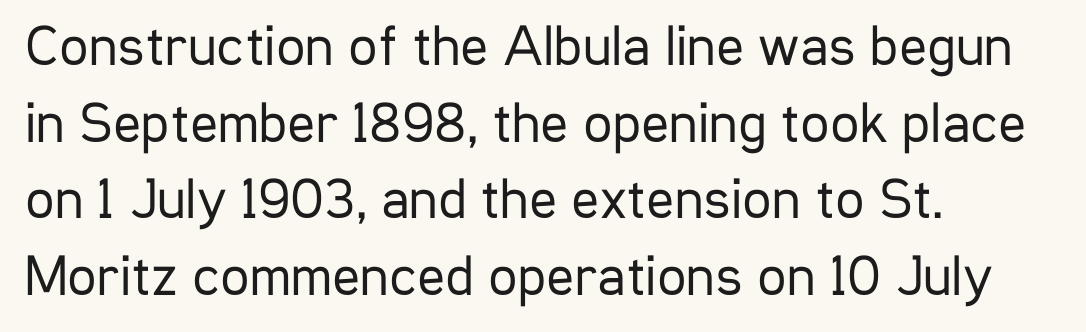
Is the block centered? No — it sits flush against the left margin. Normally led — the rows are evenly, conventionally spaced. The gaps between neighbouring characters are ordinary and unremarkable. Vertical strokes here are truly vertical. The rendering shows plain stroke endings on the letterforms — a sans-serif design. Looks like regular typesetting: each glyph gets only the width it needs.
